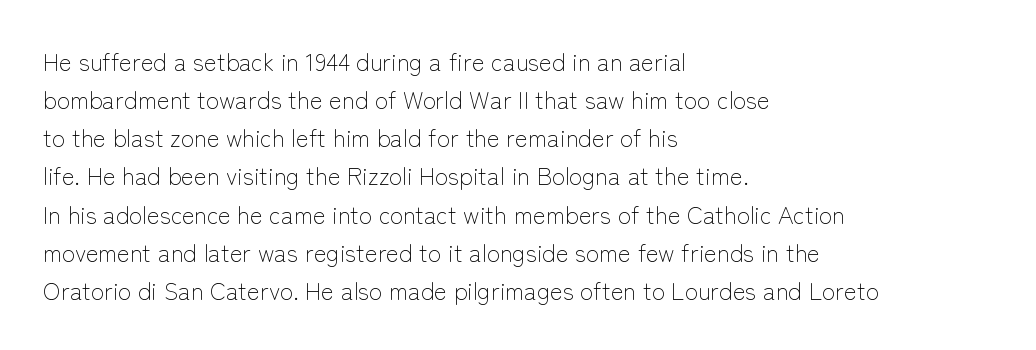
The image shows 24 px text type, upright; set left-aligned, normal line spacing (1.59x), normal letter spacing, not underlined.
